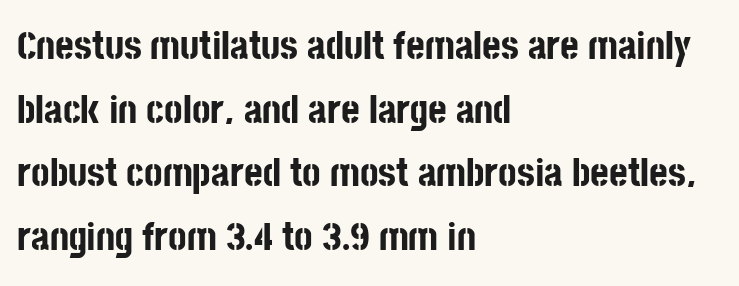
Q: Is the text bold? A: Yes.
Q: Is the text italic (slanted)? A: No, it is upright.
Q: Is the typeface a serif or a sans-serif typeface? A: Sans-serif.
Q: Is the text underlined? A: No.
Q: How is the paragraph aligned? A: Left-aligned.
Q: Is the spacing between letters normal or unusually wide? A: Normal.
Q: Is the spacing between lines tight, normal or loose? A: Normal.
Q: Width (condensed, normal, or wide)? A: Condensed.
Q: Stroke contrast? A: Low.
Q: x-height? A: Large.
Q: Monospaced? A: No.
